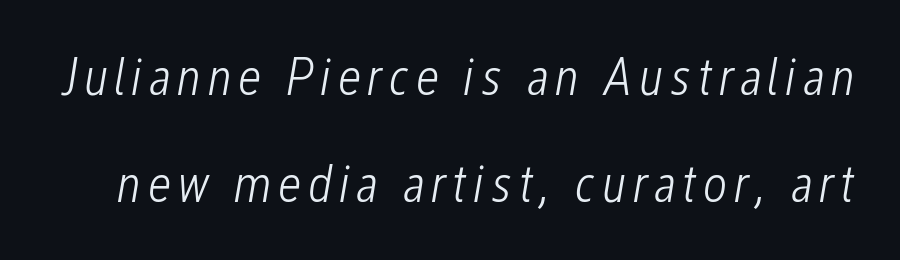
These glyphs show unthickened strokes, regular width or finer. Is this a fixed-width face? No — the glyphs have proportional, varying widths. The space beneath each line is pristine and unruled. Whoever set this chose breathing room over compactness in the vertical rhythm.
